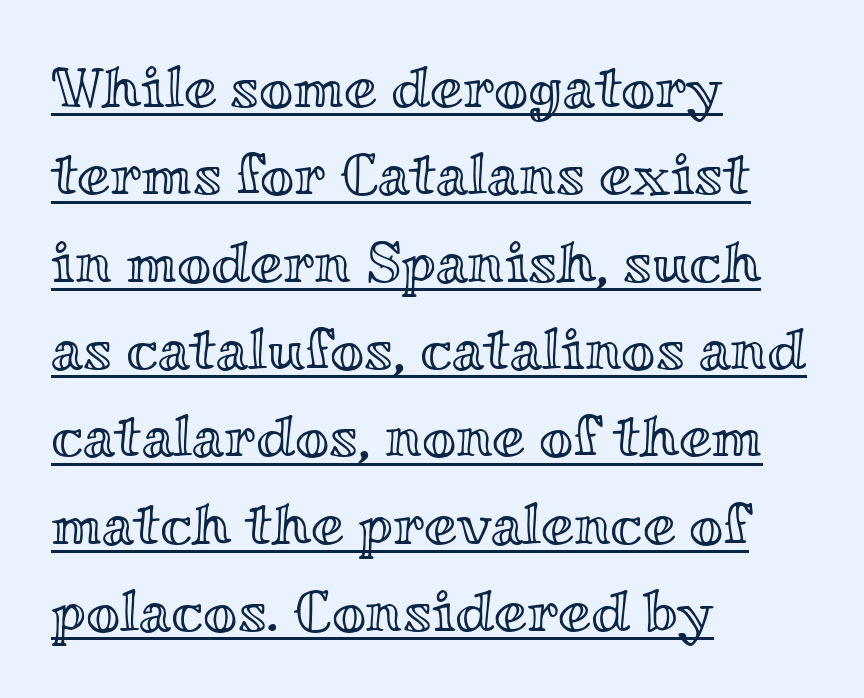
The rendering uses natural spacing where letterforms have individual widths. Is there much room between lines? A standard amount, neither cramped nor airy. Every row of glyphs begins at an identical x-position on the left. Decoration check: the copy is underlined. Tracking here is standard; glyphs follow each other at the usual distance.
